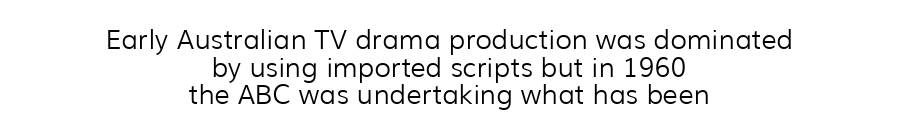
Descenders are the only things crossing below the line. The passage shown is not bold in any degree. The axis of the letterforms is exactly vertical. The paragraph has two soft edges and a firm central axis. The space between consecutive lines is stingy.
